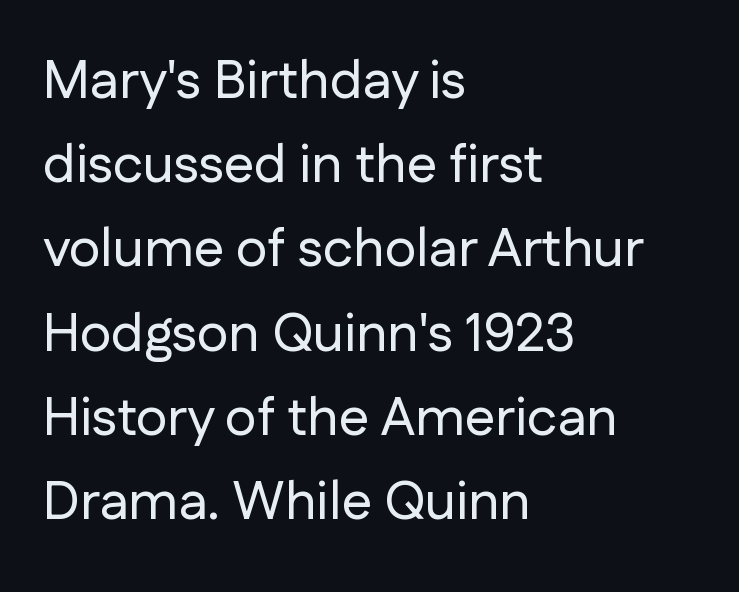
{"serif": "no", "italic": "no", "width": "normal", "stroke_contrast": "low", "x_height": "medium", "monospaced": "no", "underline": "no", "align": "left", "line_spacing": "normal", "line_spacing_ratio": 1.56, "letter_spacing": "normal", "letter_spacing_em": 0.0, "glyph_px": 54}
